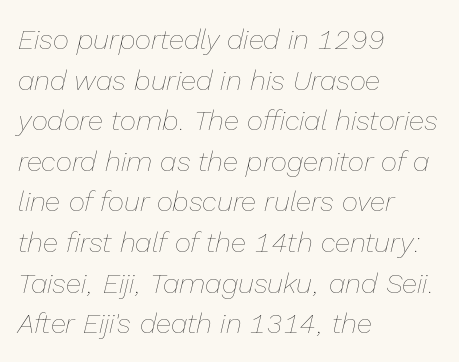
The image shows 28 px thin type, italic (leaning right); set left-aligned, normal line spacing (1.45x), normal letter spacing, not underlined; low stroke contrast and a medium x-height.
